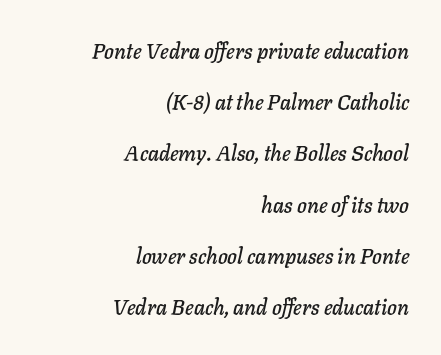
The font's italic variant was chosen for this text. Line spacing here is loose. These lines stack with their right ends in a neat column. Glance below the letters and you will spot only blank space.
